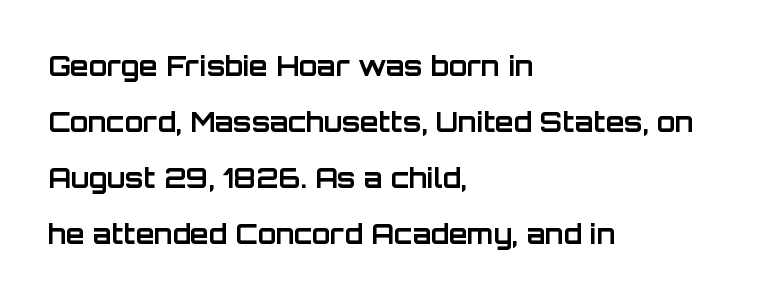
Q: Is the text bold? A: Yes.
Q: Is the text italic (slanted)? A: No, it is upright.
Q: Is the text underlined? A: No.
Q: How is the paragraph aligned? A: Left-aligned.
Q: Is the spacing between letters normal or unusually wide? A: Normal.
Q: Is the spacing between lines tight, normal or loose? A: Loose.
